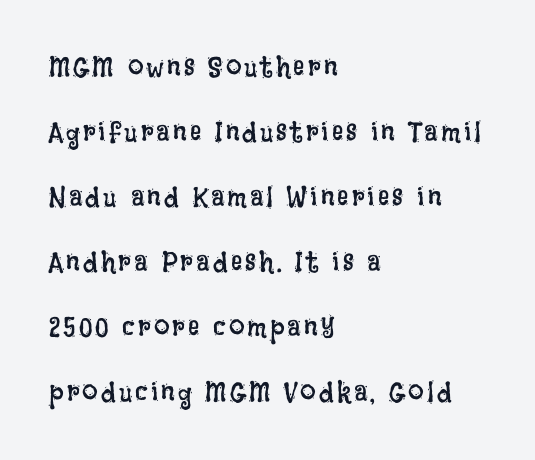
The line-height multiplier appears high, well above default. A typesetter would call this proportional, since set widths differ per character. Ink coverage per letter is moderate at most. Is the block centered? No — it sits flush against the left margin. Designer's note — italics off, roman on.
